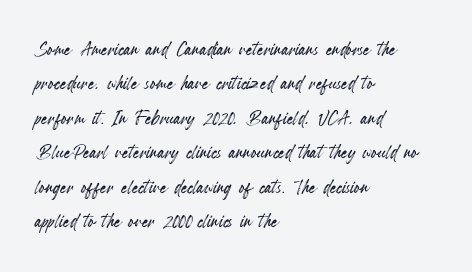
All the whitespace from short lines collects on the right. Rule under the text: the space is simply empty. Leading matches the norm, producing a regular column.
